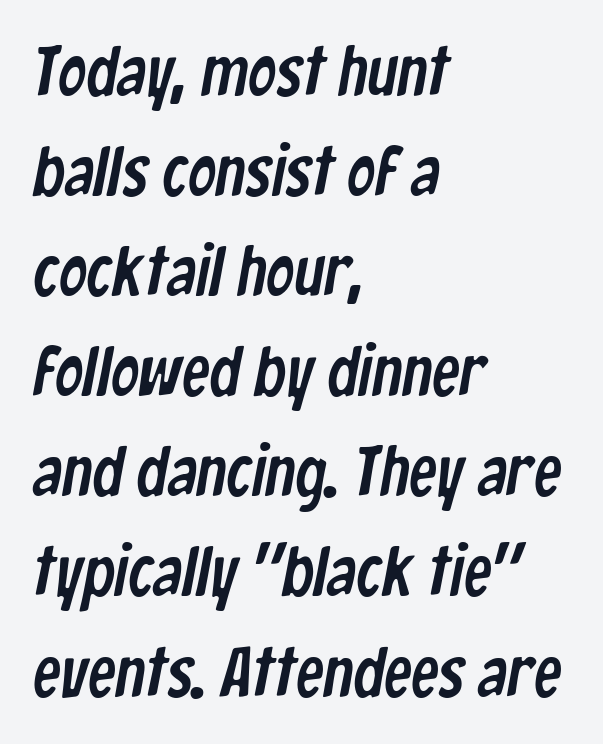
The image shows 70 px condensed sans-serif type; set left-aligned, normal line spacing (1.43x), normal letter spacing, not underlined; low stroke contrast and a medium x-height.
